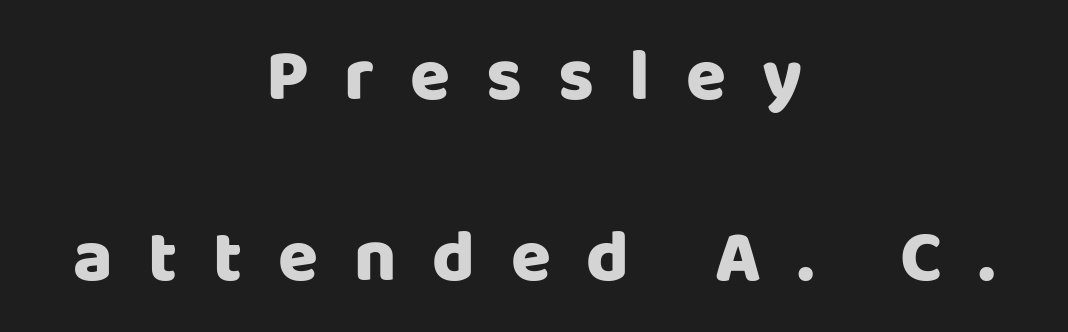
Substantial extra tracking has been applied to these lines. This is roman type, the default non-slanted kind. Character widths vary here, with narrow letters taking less room than wide ones. The typesetter chose a symmetrical, centered arrangement here. Typographically, this falls in the sans-serif category.
